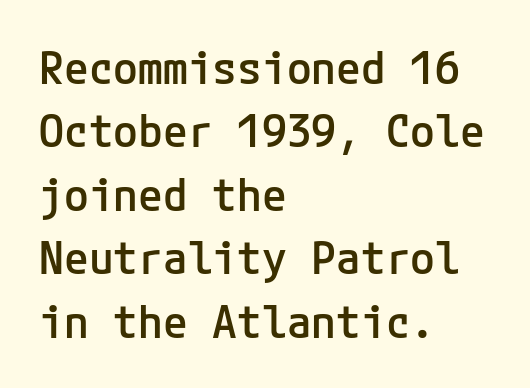
Q: Is the text bold? A: Semi-bold.
Q: Is the text italic (slanted)? A: No, it is upright.
Q: Is the typeface a serif or a sans-serif typeface? A: Sans-serif.
Q: Is the text underlined? A: No.
Q: How is the paragraph aligned? A: Left-aligned.
Q: Is the spacing between letters normal or unusually wide? A: Normal.
Q: Is the spacing between lines tight, normal or loose? A: Normal.
Q: Width (condensed, normal, or wide)? A: Normal.
Q: Stroke contrast? A: Low.
Q: x-height? A: Medium.
